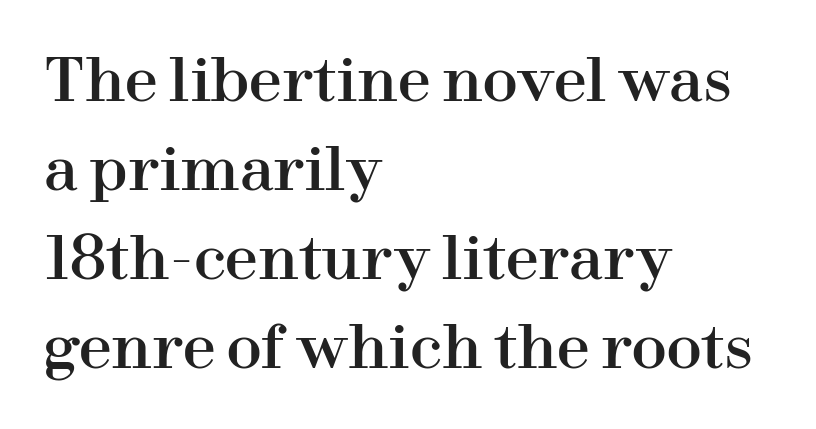
{"serif": "yes", "italic": "no", "width": "normal", "stroke_contrast": "high", "x_height": "medium", "monospaced": "no", "underline": "no", "align": "left", "line_spacing": "normal", "line_spacing_ratio": 1.51, "letter_spacing": "normal", "letter_spacing_em": 0.0, "glyph_px": 59}
